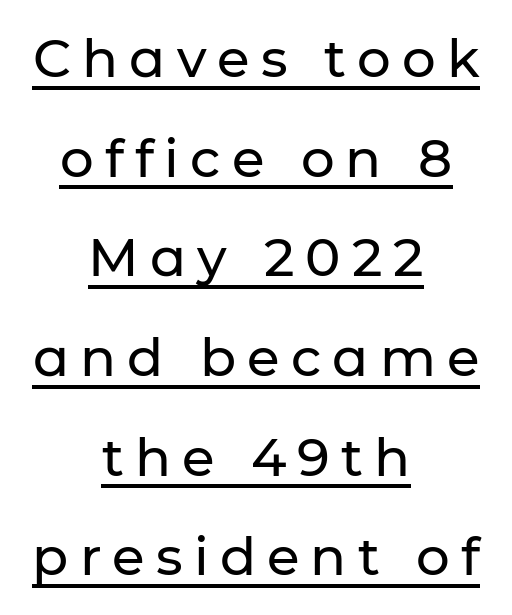
The image shows 53 px sans-serif type, upright; set centered, line spacing 1.88x, unusually wide letter spacing (+0.21 em), underlined; low stroke contrast and a medium x-height.
